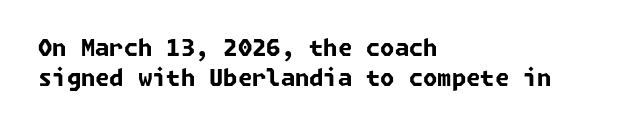
The image shows 23 px bold type; set left-aligned, normal line spacing (1.3x), normal letter spacing, not underlined.
